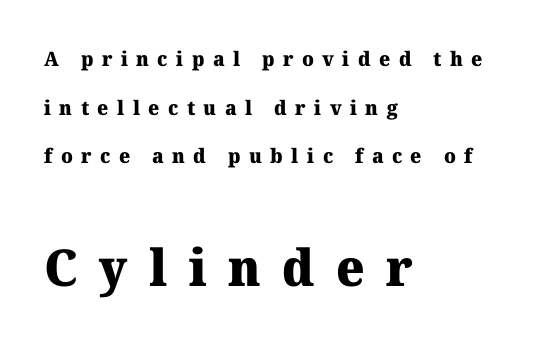
The image shows 51 px heavy serif type; set left-aligned, loose line spacing (2.43x), unusually wide letter spacing (+0.42 em), not underlined; the second (bottom) block is 2.55x larger; medium stroke contrast and a medium x-height.
